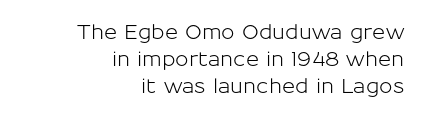
The image shows 20 px text type, upright; set right-aligned, normal line spacing (1.34x), normal letter spacing, not underlined.
